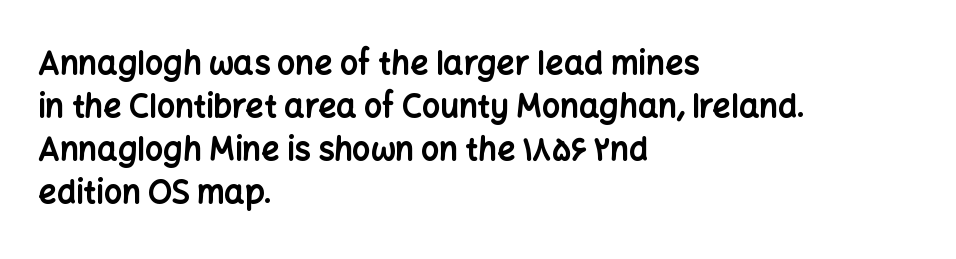
Check where the strokes stop: nothing finishes them off — pure sans. The sample has been set heavy, in full bold. Beneath every word, the page is bare. A classic flush-left, rag-right setting is used for this passage. Ordinary non-slanted type is in use. Each word holds together tightly as a unit, with standard inter-letter gaps.
